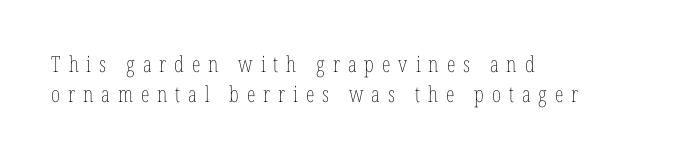
The strokes carry an ordinary text weight at most. Each word looks stretched out because of the extra space between its letters. A typesetter would mark this as roman, not italic. This block has exactly the height ordinary leading produces.
